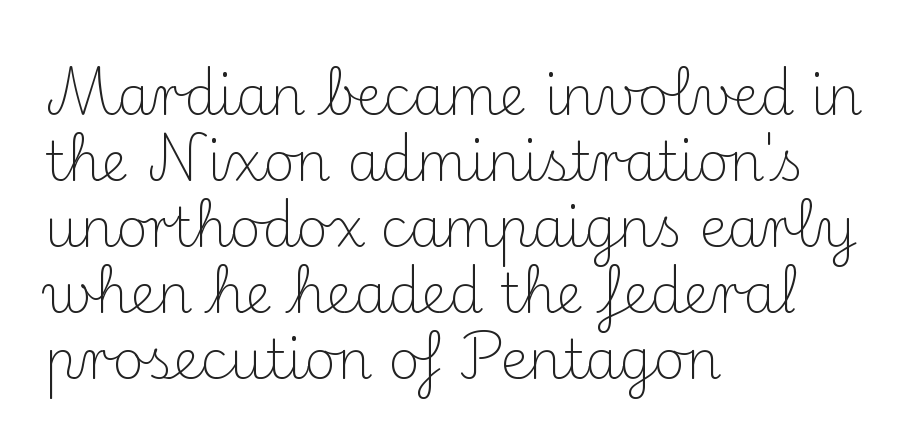
Do the characters align in a grid? No, the font is proportional. The letterforms sit at book weight or below. Standard letterfit; no display-style spreading of the glyphs. Words float on clear page, feet unadorned.
